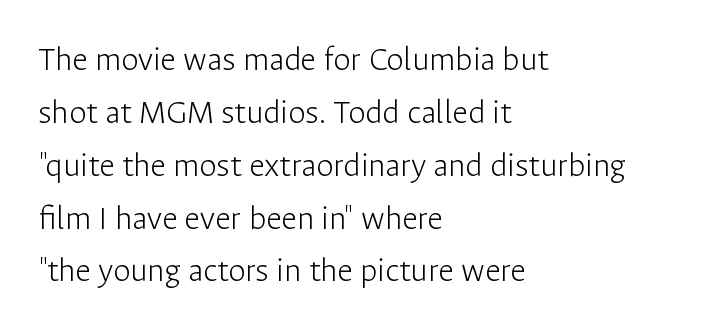
{"serif": "no", "italic": "no", "bold": "no", "weight": "light", "width": "normal", "stroke_contrast": "low", "x_height": "medium", "monospaced": "no", "underline": "no", "align": "left", "line_spacing": "normal", "line_spacing_ratio": 1.51, "letter_spacing": "normal", "letter_spacing_em": 0.0, "glyph_px": 35}
